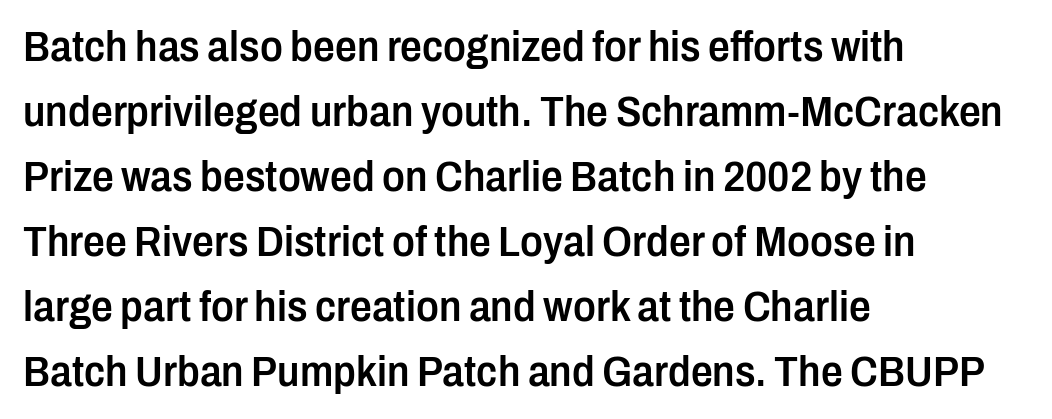
{"serif": "no", "italic": "no", "bold": "semi", "weight": "semibold", "width": "condensed", "stroke_contrast": "low", "x_height": "medium", "monospaced": "no", "underline": "no", "align": "left", "line_spacing": "normal", "line_spacing_ratio": 1.51, "letter_spacing": "normal", "letter_spacing_em": 0.0, "glyph_px": 43}
